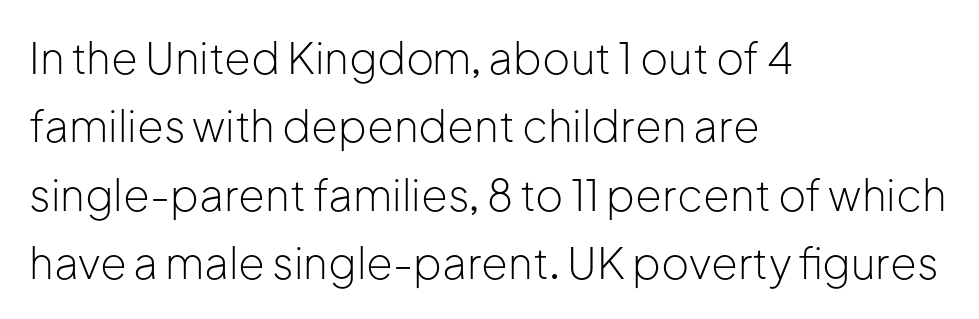
The line-height multiplier appears to be the usual default. The passage shown is typed in a proportional face where columns would drift. This is roman type, the default non-slanted kind. Line beginnings align vertically; line endings do not. Bare-footed words on every line. The glyphs in this specimen are sans serif.
